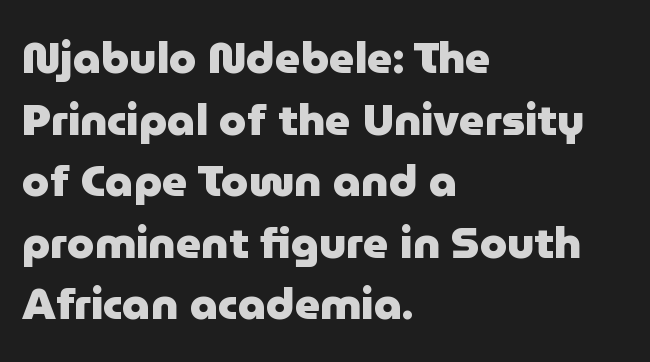
{"serif": "no", "italic": "no", "bold": "yes", "weight": "heavy", "width": "normal", "stroke_contrast": "low", "x_height": "medium", "monospaced": "no", "underline": "no", "align": "left", "line_spacing": "normal", "line_spacing_ratio": 1.4, "letter_spacing": "normal", "letter_spacing_em": 0.0, "glyph_px": 44}
